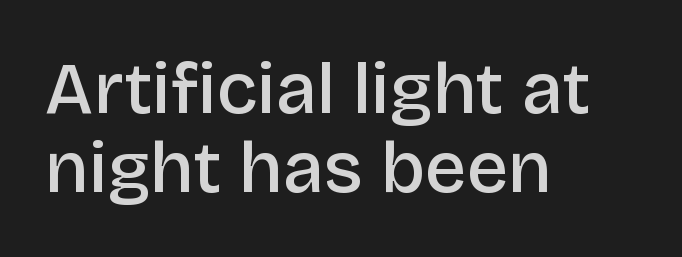
Check where the strokes stop: nothing finishes them off — pure sans. A classic flush-left, rag-right setting is used for this passage. A fair bit of extra ink — the face is semibold, not bold. This block would grow much taller if given ordinary leading; it's compressed now. Italic: no, the glyphs are upright roman.
